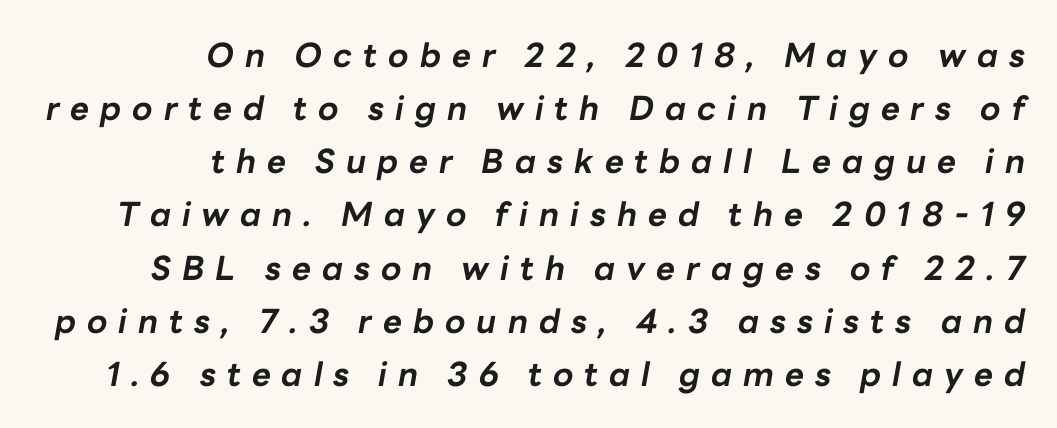
Think of a printed novel: that variable character pitch is what you see here. Caption: bold face, heavy strokes. The area under the type is left untouched. Italic? Definitely — the glyphs are oblique. In terms of leading, this rendering sits right in the middle. Someone cranked the tracking dial way up on this one.
